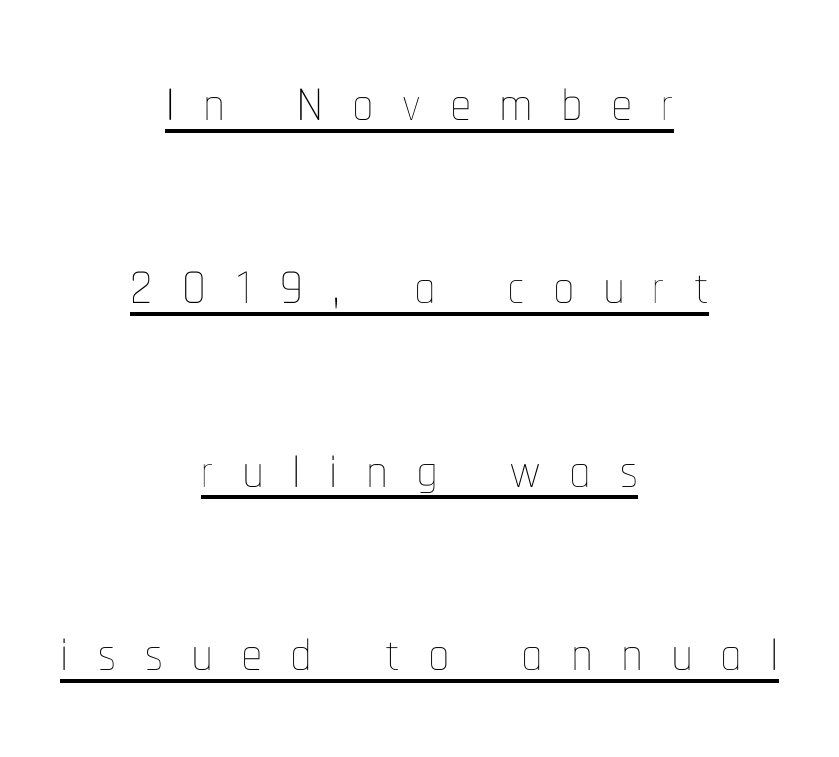
The image shows 78 px thin, condensed type, upright; set centered, loose line spacing (2.35x), unusually wide letter spacing (+0.38 em), underlined; low stroke contrast and a medium x-height.
